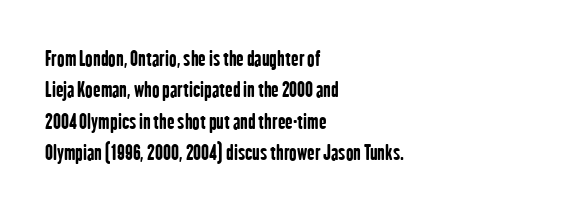
The image shows 20 px bold type, upright; set left-aligned, normal line spacing (1.57x), normal letter spacing, not underlined.
